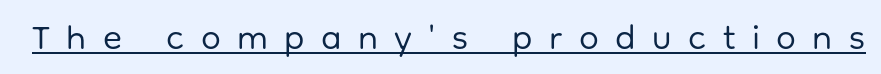
Like a heading marked for emphasis, these lines bear an underscore. Ink coverage per letter is moderate at most. Display-style spreading of the glyphs; the letterfit is very open. These lines are rendered in a variable-pitch font. Posture: vertical.
